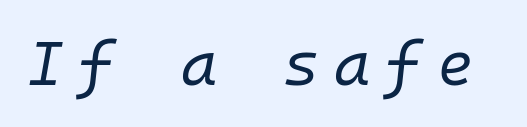
The image shows 62 px regular-weight type, italic (leaning right), monospaced; set unusually wide letter spacing (+0.24 em), not underlined; low stroke contrast and a medium x-height.
